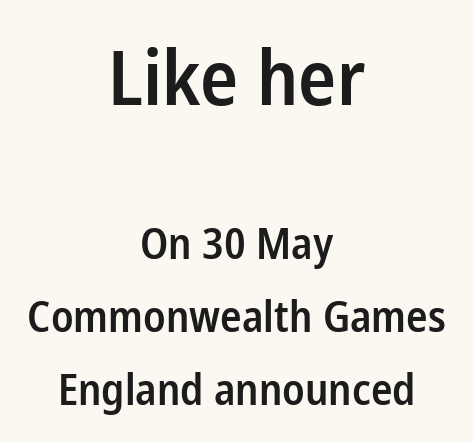
The passage shown is semibold, sitting just below true bold. Think of a printed novel: that variable character pitch is what you see here. How are the letters spaced? Ordinarily, with no added tracking. The passage shown stacks its lines at a standard gap. Alignment: centered.
